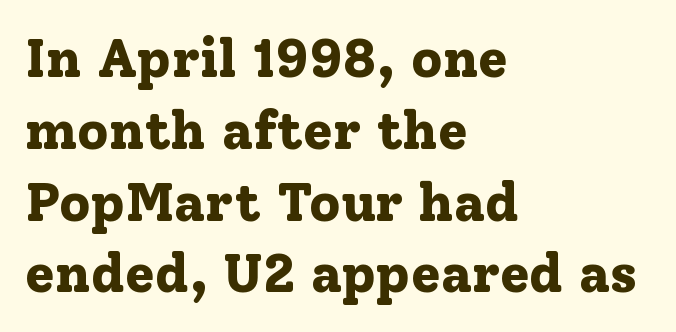
Q: Is the text bold? A: Yes.
Q: Is the text italic (slanted)? A: No, it is upright.
Q: Is the typeface a serif or a sans-serif typeface? A: Serif.
Q: Is the text underlined? A: No.
Q: How is the paragraph aligned? A: Left-aligned.
Q: Is the spacing between letters normal or unusually wide? A: Normal.
Q: Is the spacing between lines tight, normal or loose? A: Normal.
Q: Width (condensed, normal, or wide)? A: Normal.
Q: Stroke contrast? A: Low.
Q: x-height? A: Medium.
Q: Monospaced? A: No.
